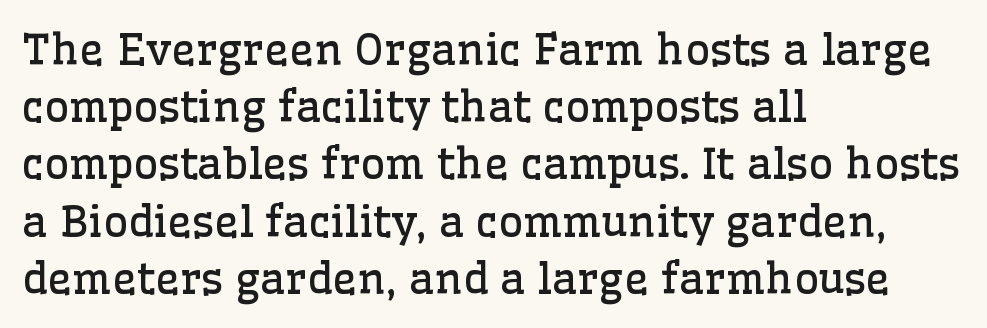
The image shows 43 px regular-weight serif type, upright; set left-aligned, normal line spacing (1.33x), normal letter spacing, not underlined; low stroke contrast and a medium x-height.
